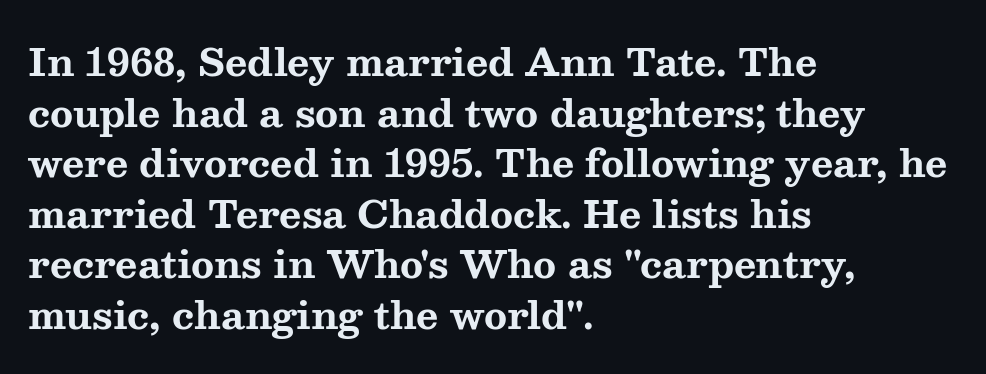
Students, observe: this is what conventionally led text looks like. Do the characters align in a grid? No, the font is proportional. Descenders are the only things crossing below the line. The type sits square on the baseline with zero lean.
